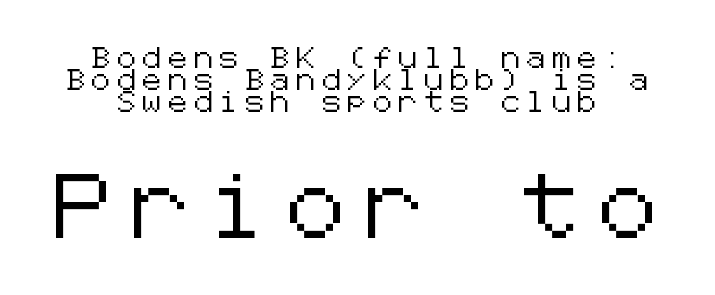
{"serif": "no", "italic": "no", "width": "normal", "stroke_contrast": "low", "x_height": "medium", "underline": "no", "align": "center", "line_spacing": "tight", "line_spacing_ratio": 1.04, "letter_spacing": "wide", "letter_spacing_em": 0.33, "larger_block": "second", "size_ratio": 3.05, "glyph_px": 64}
